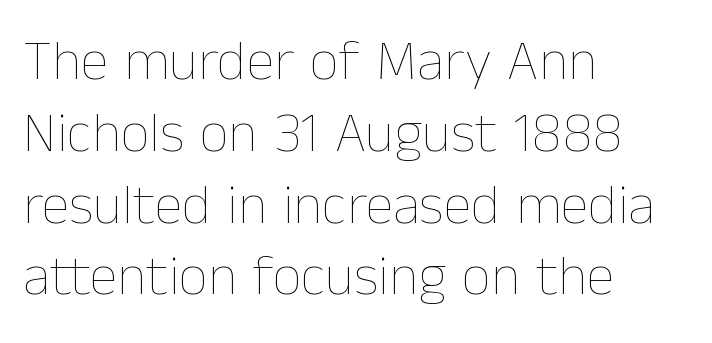
The image shows 57 px thin type, upright; set left-aligned, normal line spacing (1.26x), normal letter spacing, not underlined; low stroke contrast and a medium x-height.
